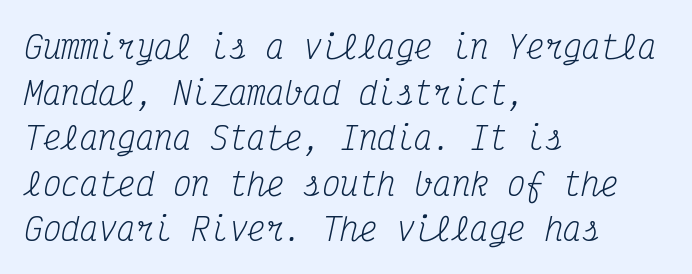
Style check: oblique. Underlining? Definitely not there. Typographically, this falls in the serif category. No extra ink here — the face is not bold.
